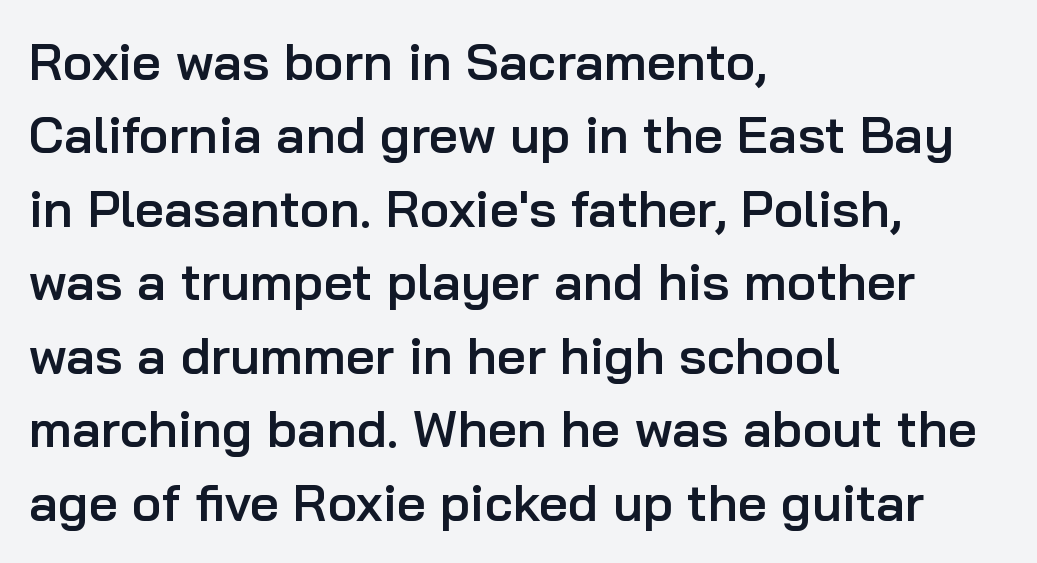
Classification — sans serif. Line spacing here is normal. Words appear dense and cohesive because spacing is normal. The specimen reads as upright at a glance.
